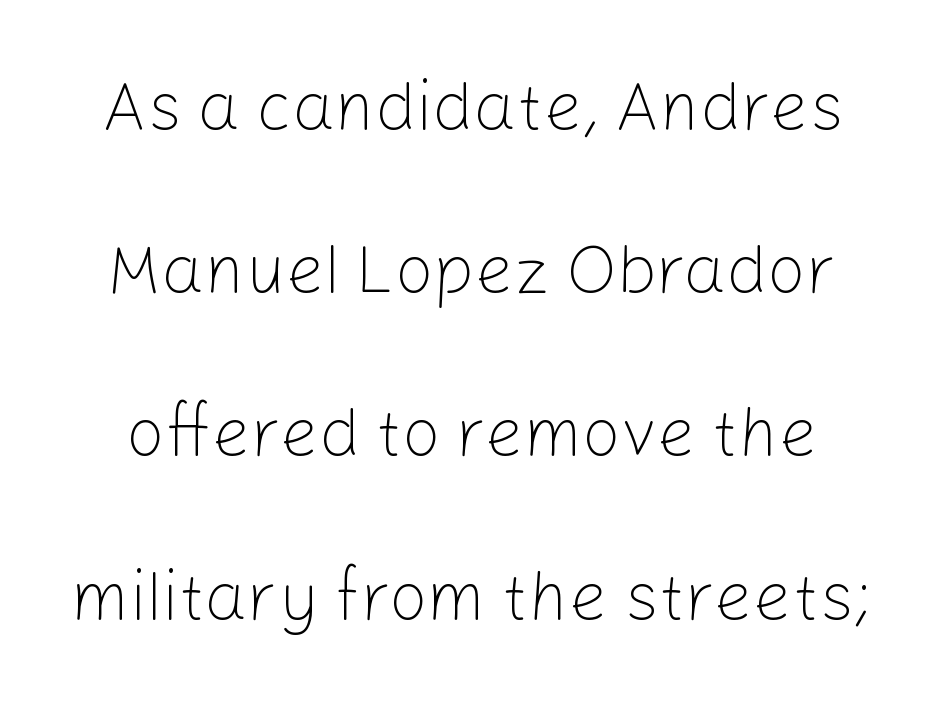
{"serif": "no", "italic": "no", "bold": "no", "weight": "light", "width": "normal", "stroke_contrast": "low", "x_height": "medium", "monospaced": "no", "underline": "no", "line_spacing": "loose", "line_spacing_ratio": 2.4, "letter_spacing": "normal", "letter_spacing_em": 0.0, "glyph_px": 68}
